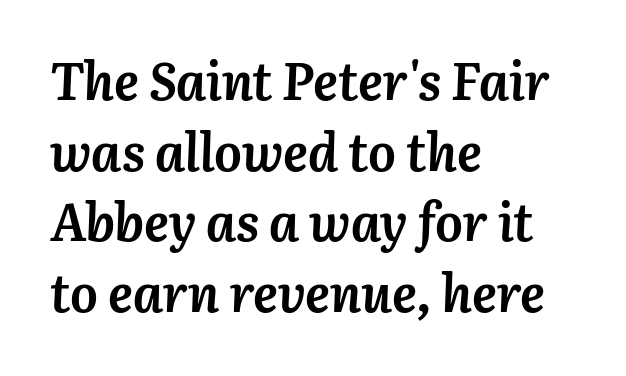
Q: Is the text bold? A: Yes.
Q: Is the text italic (slanted)? A: Yes, it leans right by about 3 degrees.
Q: Is the text underlined? A: No.
Q: How is the paragraph aligned? A: Left-aligned.
Q: Is the spacing between letters normal or unusually wide? A: Normal.
Q: Is the spacing between lines tight, normal or loose? A: Normal.
Q: Width (condensed, normal, or wide)? A: Normal.
Q: Stroke contrast? A: Medium.
Q: x-height? A: Medium.
Q: Monospaced? A: No.
